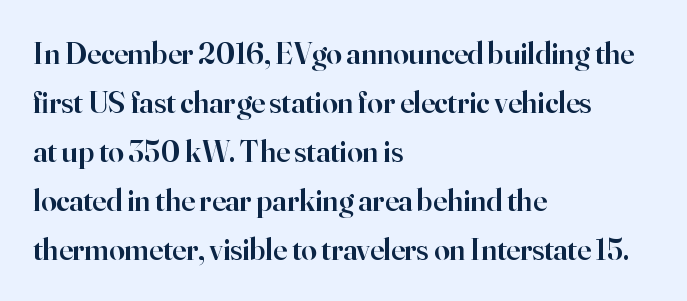
The image shows 31 px semibold serif type, upright; set left-aligned, normal line spacing (1.58x), normal letter spacing, not underlined; high stroke contrast and a small x-height.
